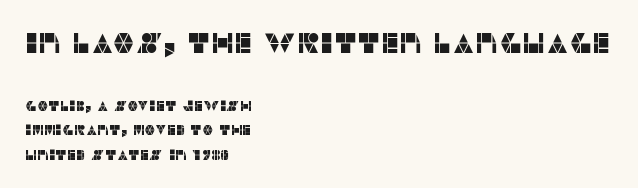
{"serif": "no", "italic": "no", "width": "normal", "stroke_contrast": "low", "x_height": "large", "monospaced": "no", "underline": "no", "align": "left", "line_spacing_ratio": 1.76, "letter_spacing": "normal", "letter_spacing_em": 0.0, "larger_block": "first", "size_ratio": 2.0, "glyph_px": 28}
